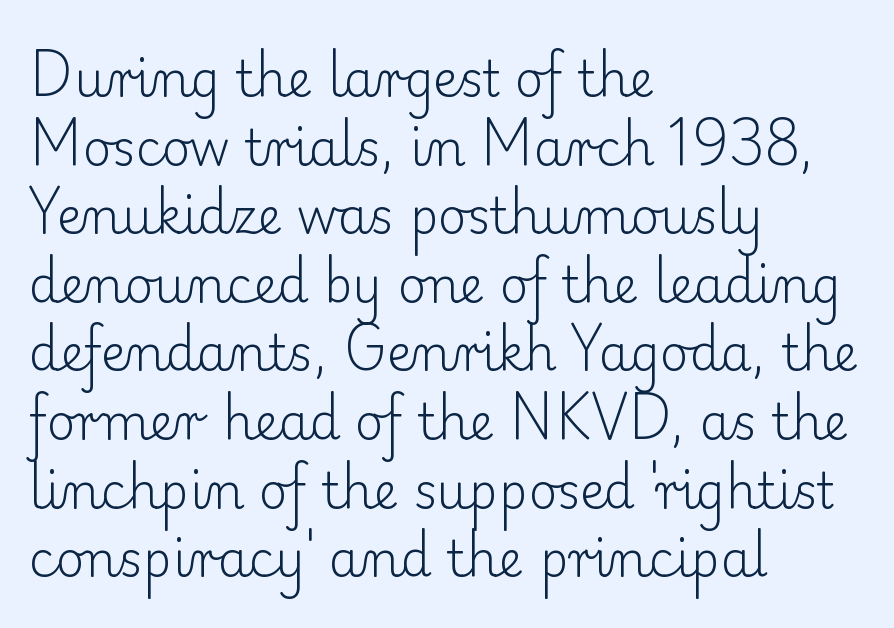
Q: Is the text bold? A: No.
Q: Is the text italic (slanted)? A: No, it is upright.
Q: Is the text underlined? A: No.
Q: How is the paragraph aligned? A: Left-aligned.
Q: Is the spacing between letters normal or unusually wide? A: Normal.
Q: Is the spacing between lines tight, normal or loose? A: Normal.
Q: Width (condensed, normal, or wide)? A: Normal.
Q: Stroke contrast? A: Low.
Q: x-height? A: Small.
Q: Monospaced? A: No.
